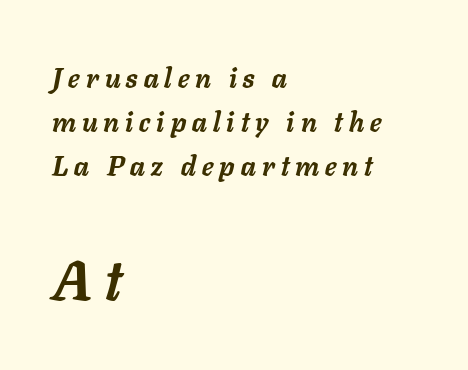
Compared with ordinary roman type, these characters are visibly tilted. Character widths vary here, with narrow letters taking less room than wide ones. The tracking reads as deliberately expanded to a designer's eye. This block has exactly the height ordinary leading produces. Quick note: underline off.
